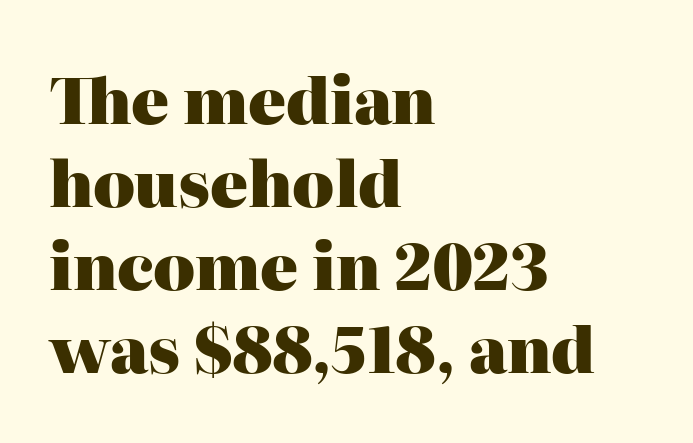
Q: Is the text bold? A: Yes.
Q: Is the text italic (slanted)? A: No, it is upright.
Q: Is the typeface a serif or a sans-serif typeface? A: Serif.
Q: Is the text underlined? A: No.
Q: How is the paragraph aligned? A: Left-aligned.
Q: Is the spacing between letters normal or unusually wide? A: Normal.
Q: Is the spacing between lines tight, normal or loose? A: Normal.
Q: Width (condensed, normal, or wide)? A: Normal.
Q: Stroke contrast? A: High.
Q: x-height? A: Medium.
Q: Monospaced? A: No.
